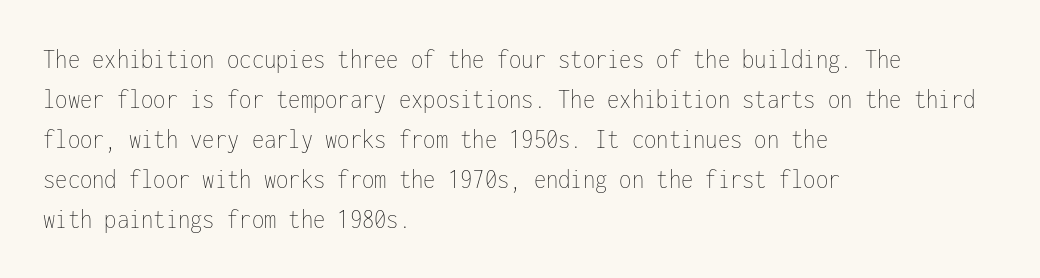
The image shows 28 px thin, condensed type, upright, monospaced; set left-aligned, normal line spacing (1.43x), normal letter spacing, not underlined; low stroke contrast and a medium x-height.
